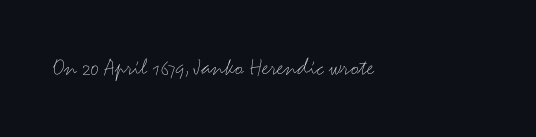
{"bold": "no", "underline": "no", "align": "left", "letter_spacing": "normal", "letter_spacing_em": 0.0, "glyph_px": 25}
